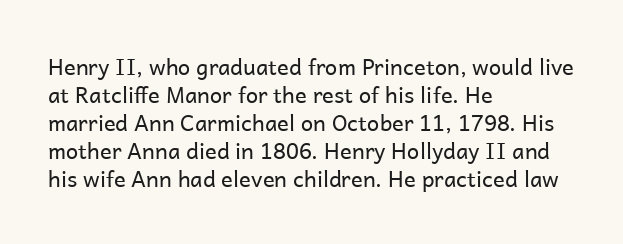
{"italic": "no", "bold": "no", "underline": "no", "align": "left", "line_spacing": "normal", "line_spacing_ratio": 1.27, "letter_spacing": "normal", "letter_spacing_em": 0.0, "glyph_px": 22}
